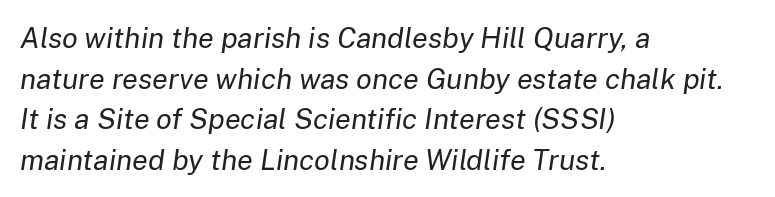
The image shows 29 px regular-weight type, italic (leaning right); set left-aligned, normal line spacing (1.4x), normal letter spacing, not underlined; low stroke contrast and a medium x-height.
